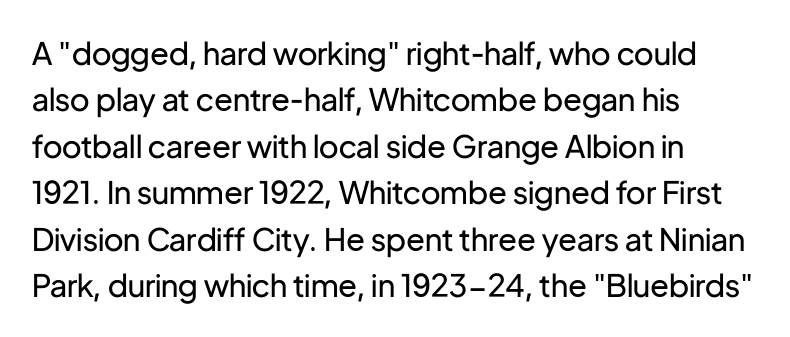
Characters remain perfectly vertical along every line. Default kerning and tracking; the words read as compact shapes. Vertically, the passage feels balanced, rows spaced as you'd expect. This sample uses a sans-serif face.
